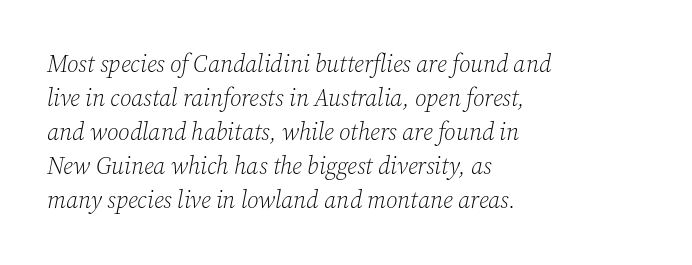
The image shows 24 px text type, italic (leaning right); set left-aligned, normal line spacing (1.42x), normal letter spacing, not underlined.
